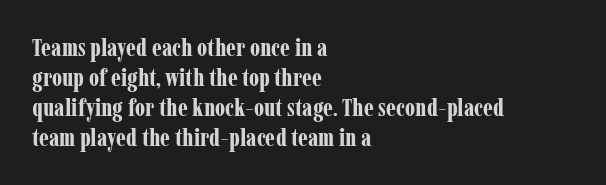
The image shows 25 px bold type, upright; set left-aligned, line spacing 1.2x, normal letter spacing, not underlined.
